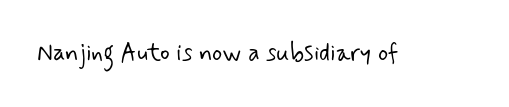
Q: Is the text bold? A: No.
Q: Is the text underlined? A: No.
Q: Is the spacing between letters normal or unusually wide? A: Normal.
